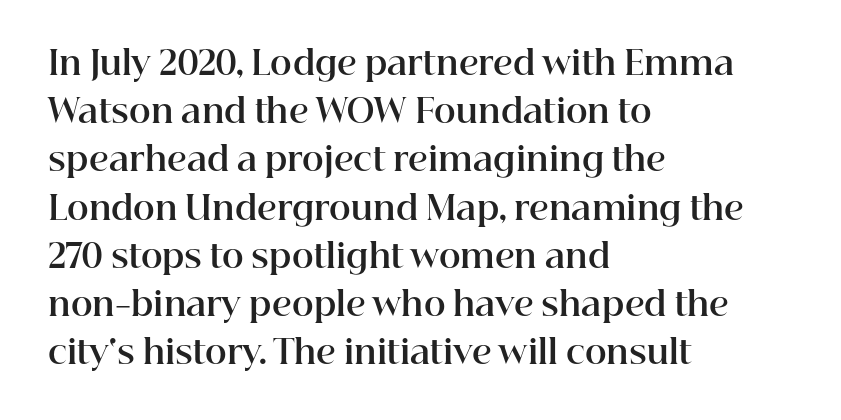
{"serif": "yes", "italic": "no", "bold": "yes", "weight": "bold", "width": "normal", "stroke_contrast": "high", "x_height": "medium", "monospaced": "no", "underline": "no", "align": "left", "line_spacing": "normal", "line_spacing_ratio": 1.46, "letter_spacing": "normal", "letter_spacing_em": 0.0, "glyph_px": 33}
